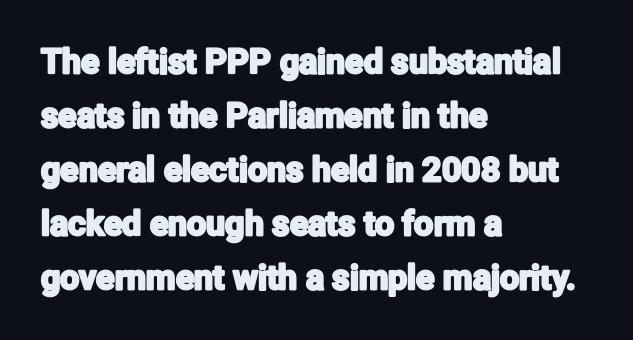
Q: Is the text italic (slanted)? A: No, it is upright.
Q: Is the typeface a serif or a sans-serif typeface? A: Sans-serif.
Q: Is the text underlined? A: No.
Q: How is the paragraph aligned? A: Left-aligned.
Q: Is the spacing between letters normal or unusually wide? A: Normal.
Q: Is the spacing between lines tight, normal or loose? A: Normal.
Q: Width (condensed, normal, or wide)? A: Condensed.
Q: Stroke contrast? A: Low.
Q: x-height? A: Medium.
Q: Monospaced? A: No.
